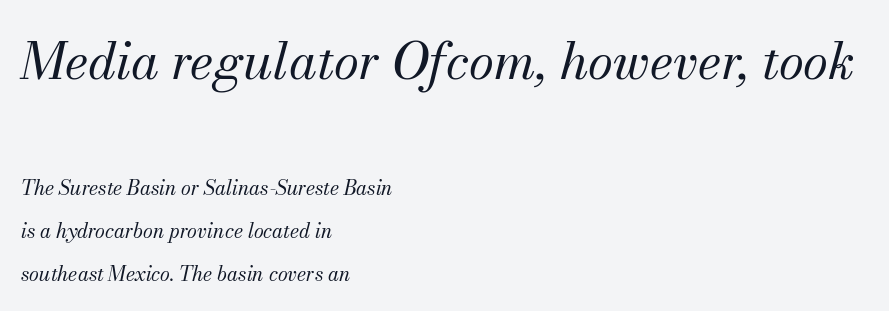
The image shows 51 px regular-weight serif type, italic (leaning right); set left-aligned, loose line spacing (2.16x), normal letter spacing, not underlined; the first (top) block is 2.55x larger; medium stroke contrast and a small x-height.
